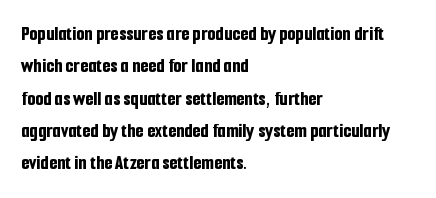
{"italic": "no", "bold": "yes", "underline": "no", "align": "left", "line_spacing": "normal", "line_spacing_ratio": 1.54, "letter_spacing": "normal", "letter_spacing_em": 0.0, "glyph_px": 21}
